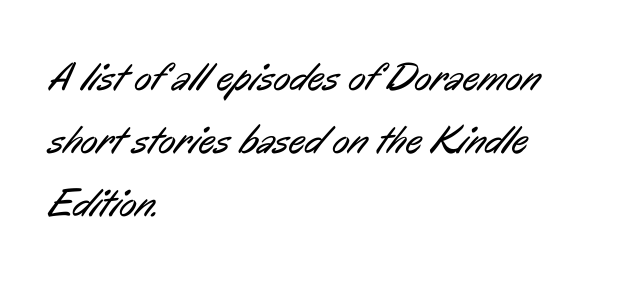
Layout note: lines flush left. Observe the ordinary spacing: letters are neighbours, not strangers. Horizontal bands of white between lines are of average thickness. I'd call this a sans setting — the letters go barefoot.
